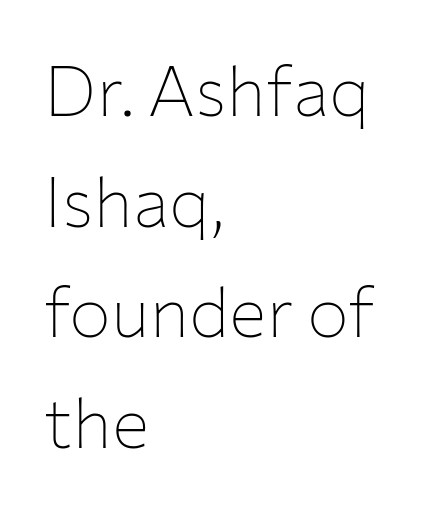
Q: Is the text bold? A: No.
Q: Is the text italic (slanted)? A: No, it is upright.
Q: Is the typeface a serif or a sans-serif typeface? A: Sans-serif.
Q: Is the text underlined? A: No.
Q: How is the paragraph aligned? A: Left-aligned.
Q: Is the spacing between letters normal or unusually wide? A: Normal.
Q: Is the spacing between lines tight, normal or loose? A: Normal.
Q: Width (condensed, normal, or wide)? A: Normal.
Q: Stroke contrast? A: Low.
Q: x-height? A: Medium.
Q: Monospaced? A: No.
